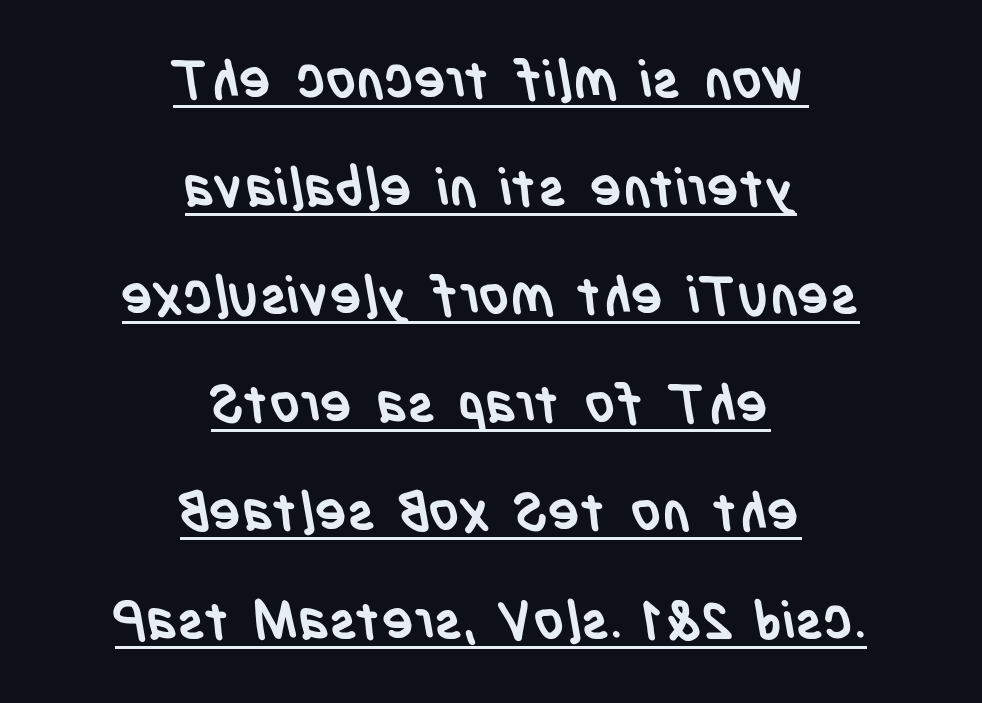
{"serif": "no", "bold": "yes", "weight": "semibold", "width": "condensed", "stroke_contrast": "low", "x_height": "large", "monospaced": "no", "underline": "yes", "align": "center", "line_spacing": "loose", "line_spacing_ratio": 2.04, "letter_spacing": "normal", "letter_spacing_em": 0.0, "glyph_px": 53}
